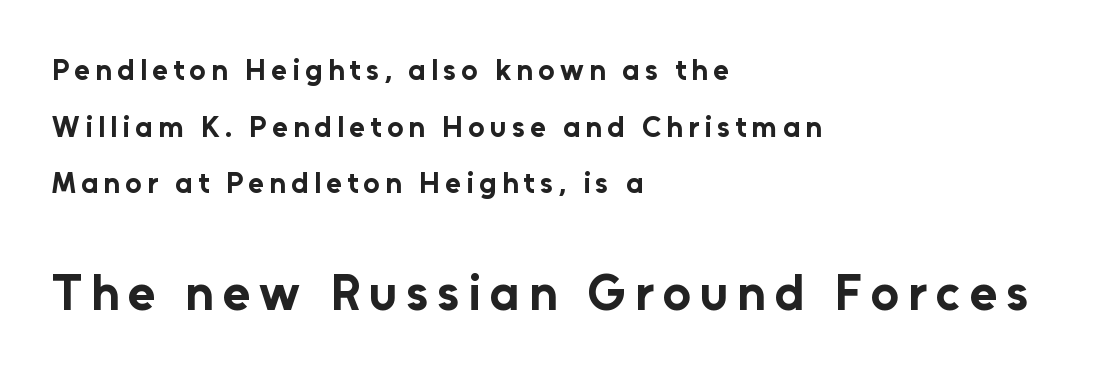
Widely set lines give the paragraph a tall, airy silhouette. The face used here is proportionally spaced, like ordinary book or web type. Two sizes are in play, and the larger belongs to the second block. The typesetter chose a ragged-right arrangement here. Grotesque or geometric, the face here clearly has no serifs.
